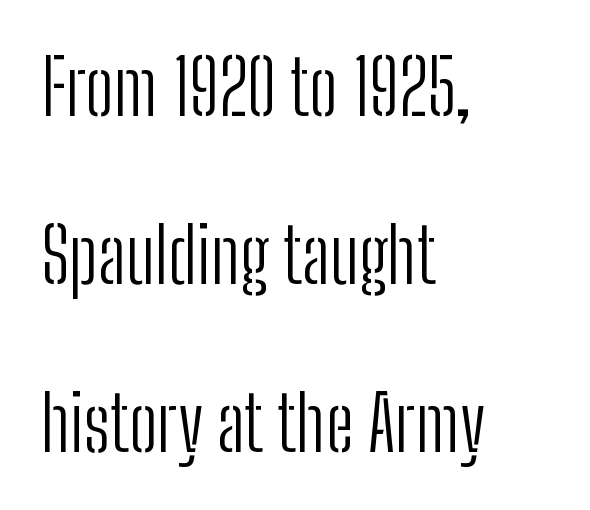
{"serif": "no", "italic": "no", "bold": "no", "weight": "light", "width": "condensed", "stroke_contrast": "low", "x_height": "medium", "monospaced": "no", "underline": "no", "align": "left", "line_spacing": "loose", "line_spacing_ratio": 2.21, "letter_spacing": "normal", "letter_spacing_em": 0.0, "glyph_px": 76}
